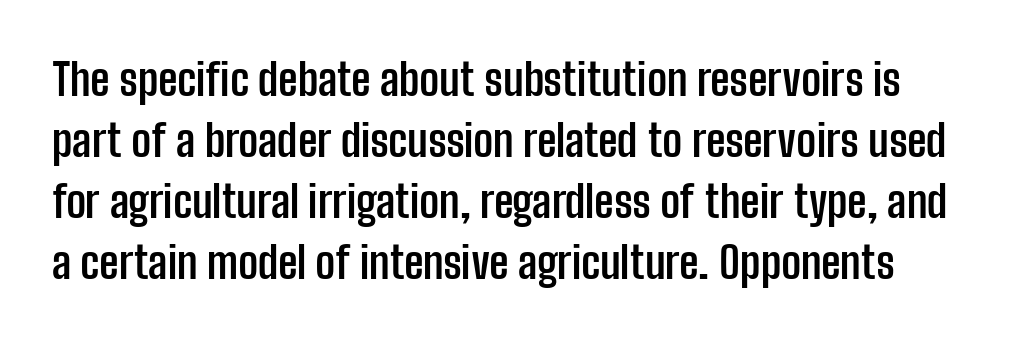
The image shows 44 px semibold, condensed sans-serif type, upright; set normal line spacing (1.39x), normal letter spacing, not underlined; low stroke contrast and a medium x-height.
